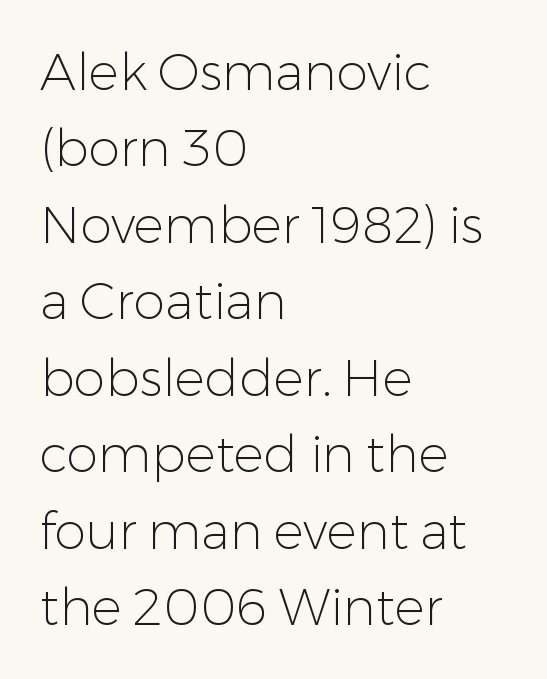
{"serif": "no", "italic": "no", "bold": "no", "weight": "light", "width": "normal", "stroke_contrast": "low", "x_height": "medium", "monospaced": "no", "underline": "no", "align": "left", "line_spacing": "normal", "line_spacing_ratio": 1.5, "letter_spacing": "normal", "letter_spacing_em": 0.0, "glyph_px": 51}
